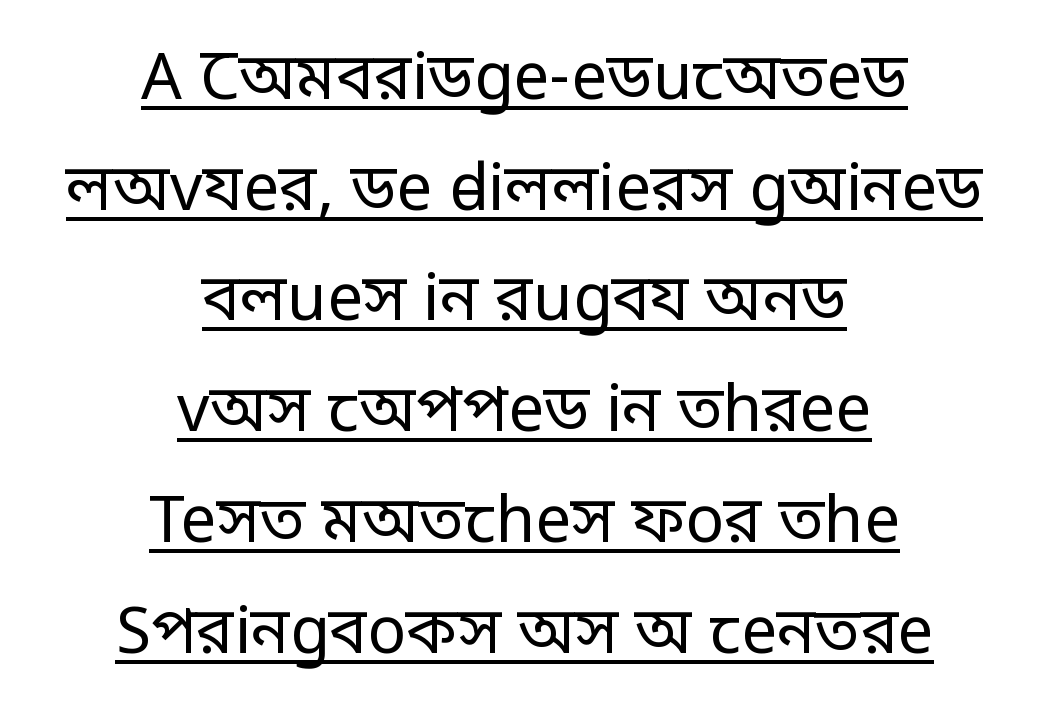
Q: Is the text bold? A: No.
Q: Is the text italic (slanted)? A: No, it is upright.
Q: Is the typeface a serif or a sans-serif typeface? A: Sans-serif.
Q: Is the text underlined? A: Yes.
Q: How is the paragraph aligned? A: Centered.
Q: Is the spacing between letters normal or unusually wide? A: Normal.
Q: Width (condensed, normal, or wide)? A: Condensed.
Q: Stroke contrast? A: Low.
Q: Monospaced? A: No.
